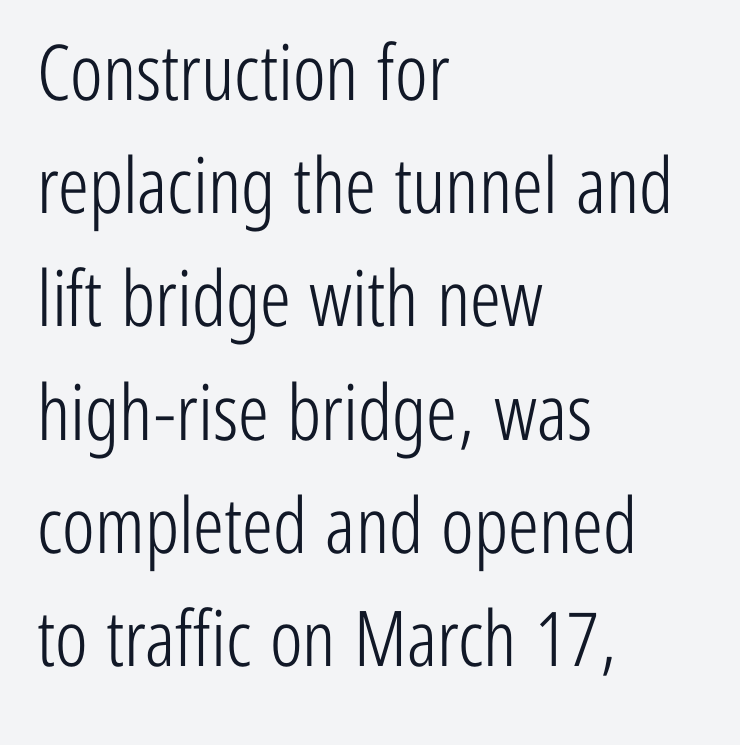
{"serif": "no", "italic": "no", "bold": "no", "weight": "light", "width": "condensed", "stroke_contrast": "low", "x_height": "medium", "monospaced": "no", "underline": "no", "align": "left", "line_spacing": "normal", "line_spacing_ratio": 1.47, "letter_spacing": "normal", "letter_spacing_em": 0.0, "glyph_px": 77}
